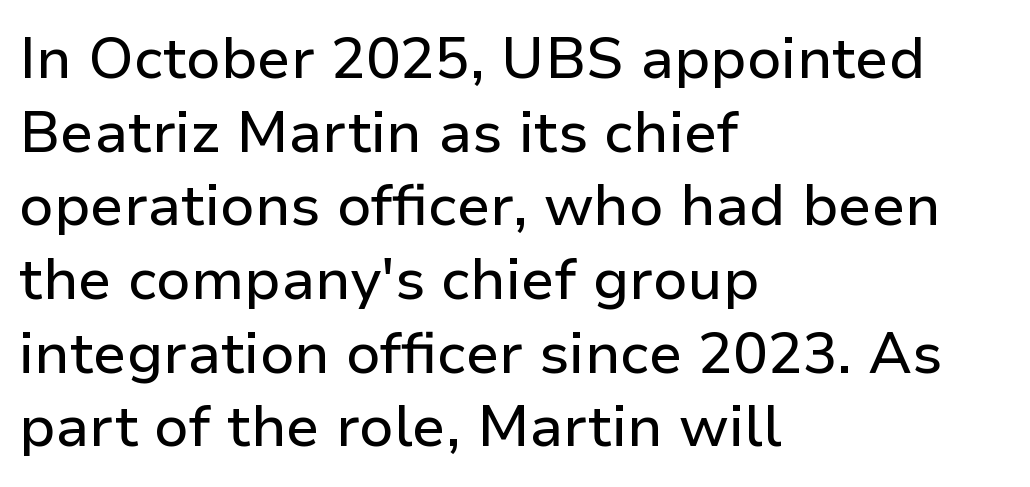
The image shows 58 px sans-serif type, upright; set left-aligned, normal line spacing (1.27x), normal letter spacing, not underlined; low stroke contrast and a medium x-height.
